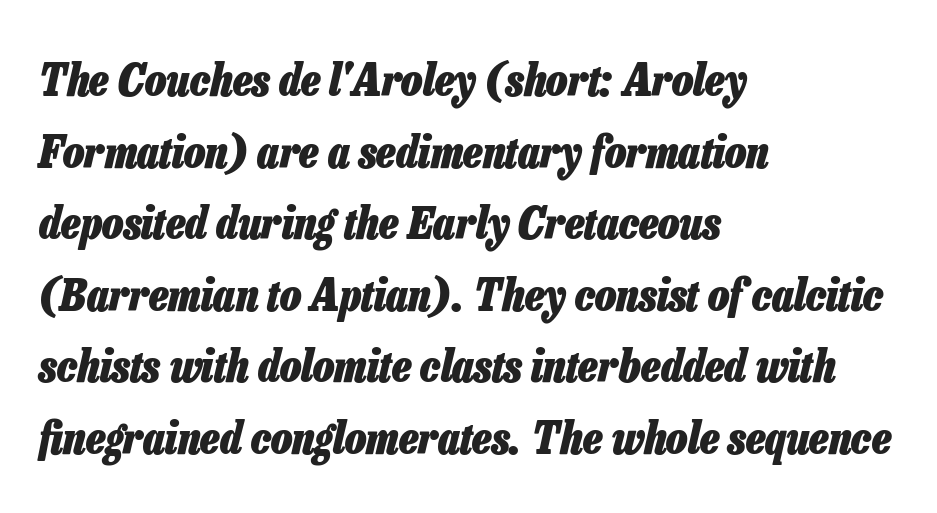
Q: Is the text bold? A: Yes.
Q: Is the text italic (slanted)? A: Yes, it leans right by about 13 degrees.
Q: Is the text underlined? A: No.
Q: How is the paragraph aligned? A: Left-aligned.
Q: Is the spacing between letters normal or unusually wide? A: Normal.
Q: Is the spacing between lines tight, normal or loose? A: Normal.
Q: Width (condensed, normal, or wide)? A: Condensed.
Q: Stroke contrast? A: Low.
Q: x-height? A: Medium.
Q: Monospaced? A: No.
